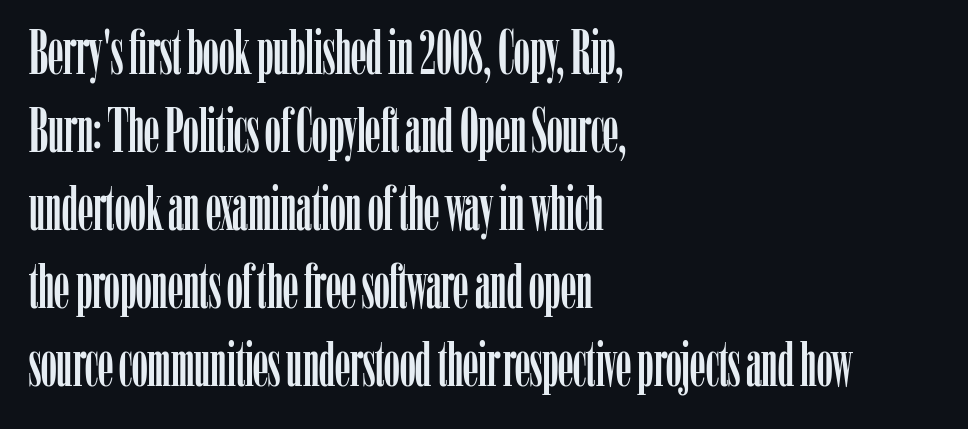
The image shows 62 px condensed serif type, upright; set left-aligned, normal line spacing (1.26x), normal letter spacing, not underlined; low stroke contrast and a medium x-height.
